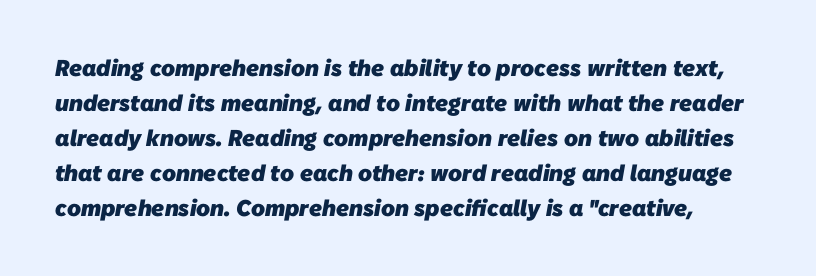
{"bold": "yes", "underline": "no", "line_spacing": "normal", "line_spacing_ratio": 1.52, "letter_spacing": "normal", "letter_spacing_em": 0.0, "glyph_px": 23}
